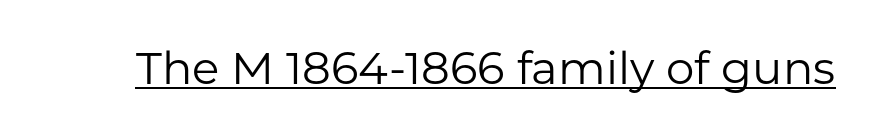
The image shows 45 px regular-weight sans-serif type, upright; set normal letter spacing, underlined; low stroke contrast and a medium x-height.
